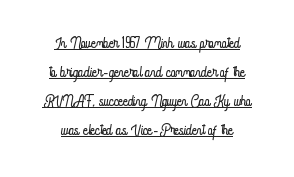
Descenders here cross a horizontal rule under the line. The passage shown is not bold in any degree. The rag falls on both sides of this text block equally. The vertical gap from one line to the next is medium.
